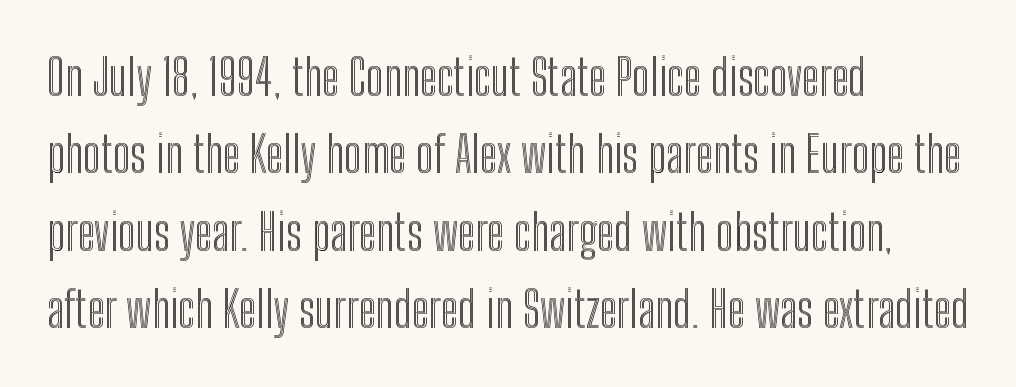
Compared with a centered layout, this one pins lines to the left instead. Each word holds together tightly as a unit, with standard inter-letter gaps. Italic? Not at all — the glyphs are vertical. Lines of text with bare space underneath.
